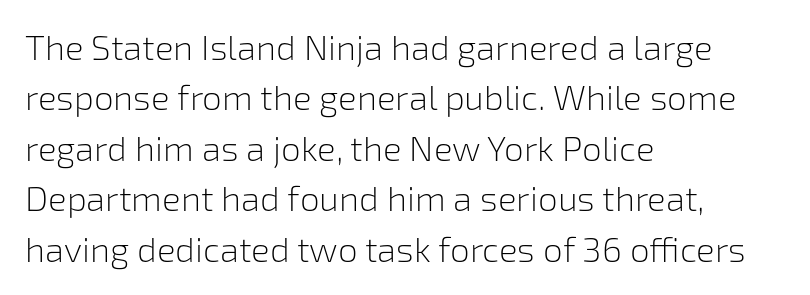
Nothing unusual about the tracking: characters are spaced as the font intends. Style check: upright. Typographically, this falls in the sans-serif category. The letters advance in unequal steps, a hallmark of proportional type.
